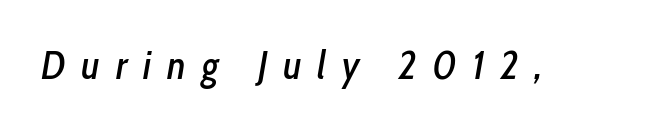
{"italic": "yes", "lean": "right", "slant_degrees": 10, "width": "condensed", "stroke_contrast": "low", "x_height": "medium", "monospaced": "no", "underline": "no", "letter_spacing": "wide", "letter_spacing_em": 0.41, "glyph_px": 39}
